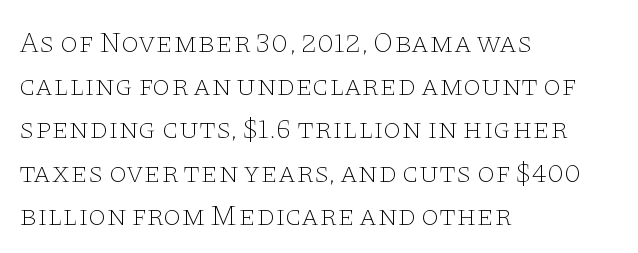
Check the space under the baseline: it is left empty. Proportional: the letters do not fall into vertical columns. If you measured baseline to baseline, you'd find a middling distance. Posture: vertical. Compared with a centered layout, this one pins lines to the left instead.
